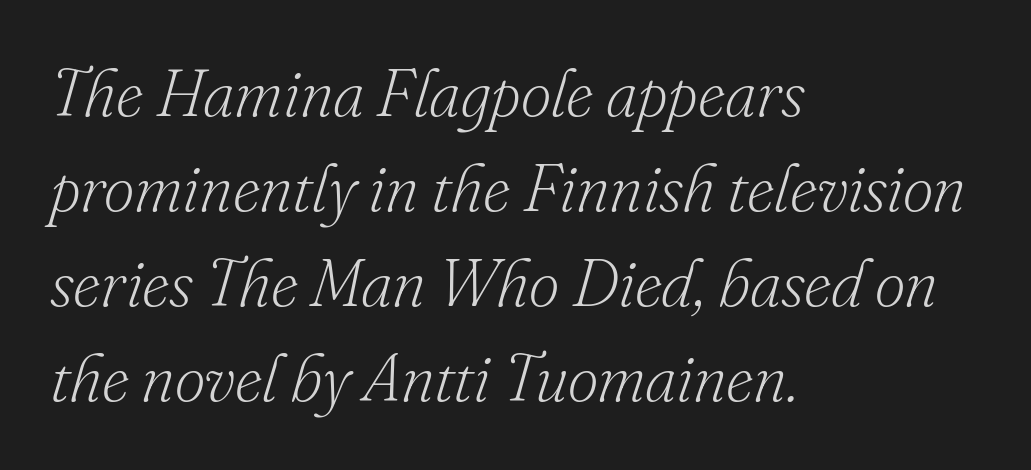
Q: Is the text bold? A: No.
Q: Is the text italic (slanted)? A: Yes, it leans right by about 16 degrees.
Q: Is the typeface a serif or a sans-serif typeface? A: Serif.
Q: Is the text underlined? A: No.
Q: How is the paragraph aligned? A: Left-aligned.
Q: Is the spacing between letters normal or unusually wide? A: Normal.
Q: Is the spacing between lines tight, normal or loose? A: Normal.
Q: Width (condensed, normal, or wide)? A: Normal.
Q: Stroke contrast? A: Low.
Q: x-height? A: Small.
Q: Monospaced? A: No.
